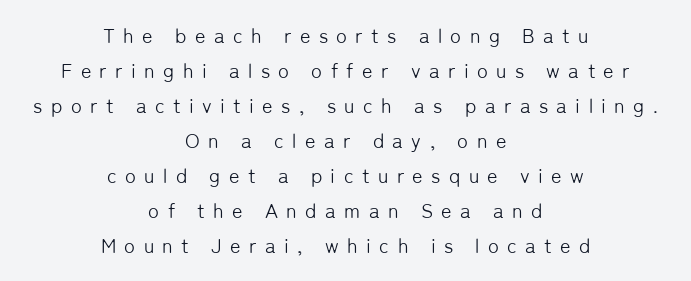
Rendered with straight, roman letterforms. Each stroke keeps to a modest, everyday thickness or less. The tracking jumps out immediately: characters are airy and widely separated. Does the copy run flush right? No — it is centered line by line. A bare baseline throughout the passage.
